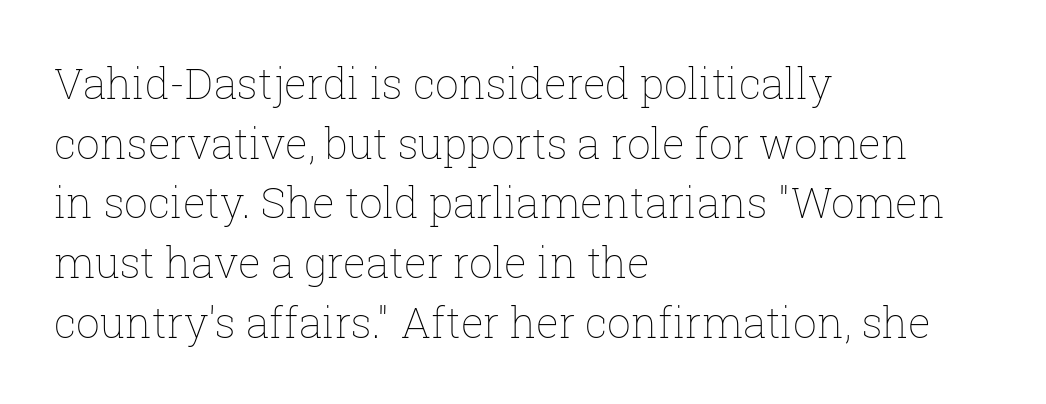
The image shows 42 px thin type, upright; set left-aligned, normal line spacing (1.42x), normal letter spacing, not underlined; low stroke contrast and a medium x-height.
